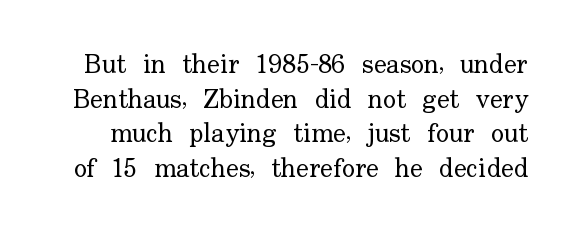
{"italic": "no", "bold": "no", "underline": "no", "line_spacing": "normal", "line_spacing_ratio": 1.28, "letter_spacing": "normal", "letter_spacing_em": 0.0, "glyph_px": 27}
